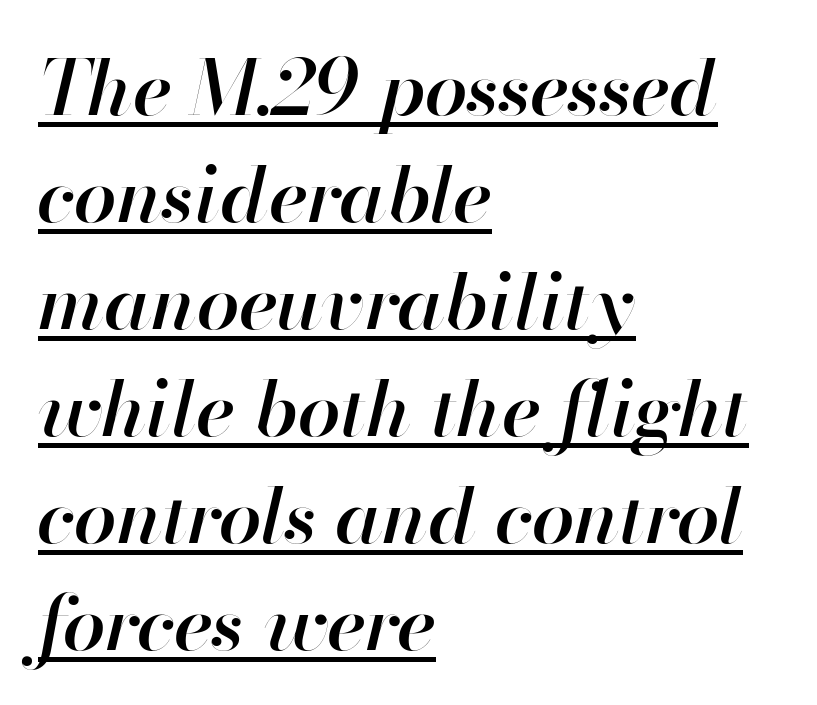
The image shows 77 px semibold type, italic (leaning right); set left-aligned, normal line spacing (1.39x), normal letter spacing, underlined; high stroke contrast and a small x-height.
